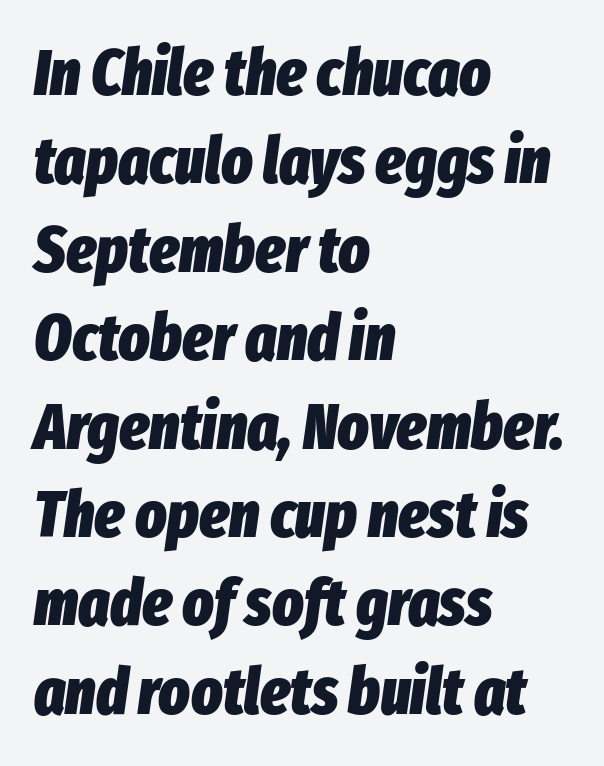
Q: Is the text bold? A: Yes.
Q: Is the text italic (slanted)? A: Yes, it leans right by about 8 degrees.
Q: Is the text underlined? A: No.
Q: How is the paragraph aligned? A: Left-aligned.
Q: Is the spacing between letters normal or unusually wide? A: Normal.
Q: Is the spacing between lines tight, normal or loose? A: Normal.
Q: Width (condensed, normal, or wide)? A: Condensed.
Q: Stroke contrast? A: Low.
Q: x-height? A: Medium.
Q: Monospaced? A: No.
